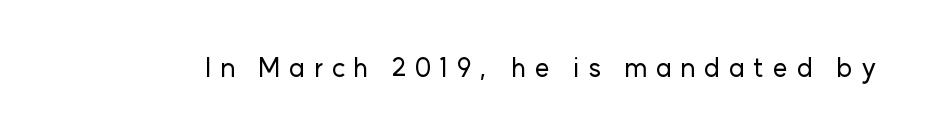
{"italic": "no", "underline": "no", "letter_spacing": "wide", "letter_spacing_em": 0.33, "glyph_px": 26}
